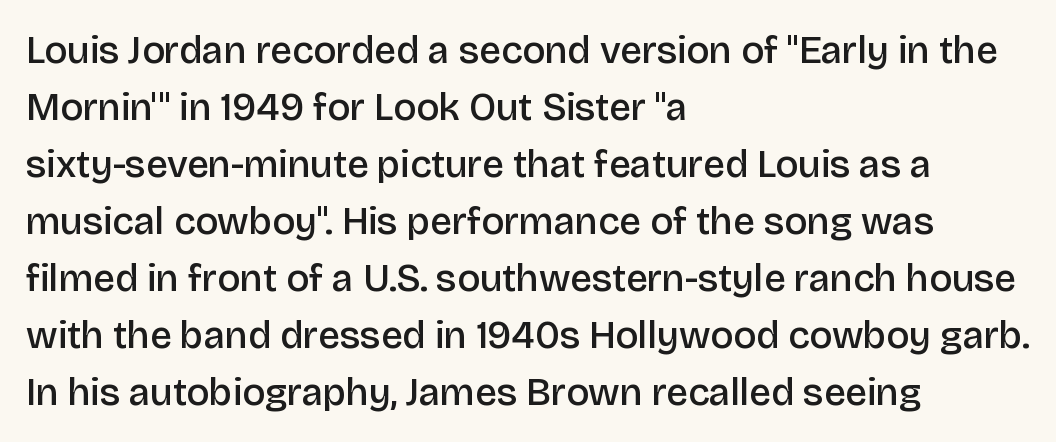
{"serif": "no", "italic": "no", "bold": "semi", "weight": "semibold", "width": "normal", "stroke_contrast": "low", "x_height": "large", "monospaced": "no", "underline": "no", "align": "left", "line_spacing": "normal", "line_spacing_ratio": 1.46, "letter_spacing": "normal", "letter_spacing_em": 0.0, "glyph_px": 39}
